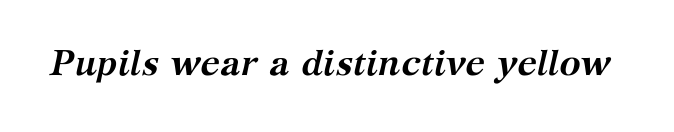
{"serif": "yes", "italic": "yes", "lean": "right", "slant_degrees": 12, "bold": "yes", "weight": "semibold", "width": "normal", "stroke_contrast": "medium", "x_height": "medium", "monospaced": "no", "underline": "no", "letter_spacing": "normal", "letter_spacing_em": 0.0, "glyph_px": 36}
